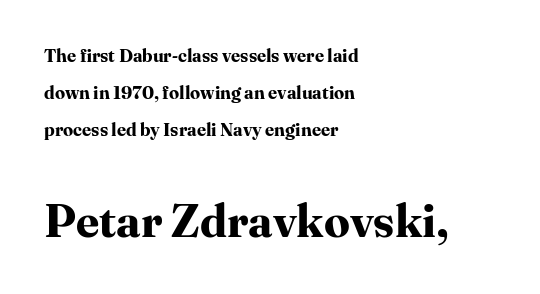
The image shows 46 px bold serif type, upright; set left-aligned, loose line spacing (2.06x), normal letter spacing, not underlined; the second (bottom) block is 2.56x larger; high stroke contrast and a medium x-height.
